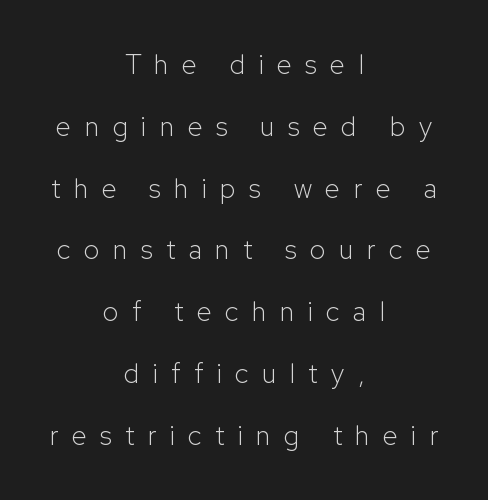
The image shows 27 px text type, upright; set centered, loose line spacing (2.29x), unusually wide letter spacing (+0.5 em), not underlined.
